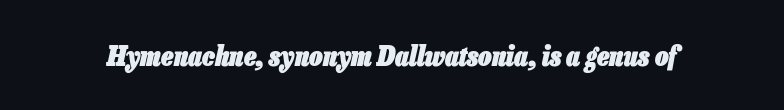
The passage shown has conventional tracking throughout. Honestly, there is no underline to notice here at all. When letters slant like this, we call the style italic. Heavy-handed strokes throughout: this text is bold.
